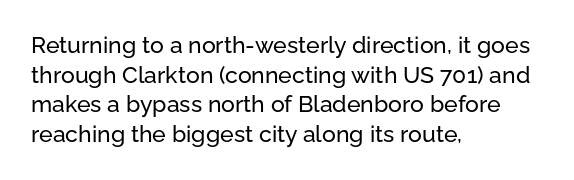
Q: Is the text italic (slanted)? A: No, it is upright.
Q: Is the text underlined? A: No.
Q: How is the paragraph aligned? A: Left-aligned.
Q: Is the spacing between letters normal or unusually wide? A: Normal.
Q: Is the spacing between lines tight, normal or loose? A: Normal.
